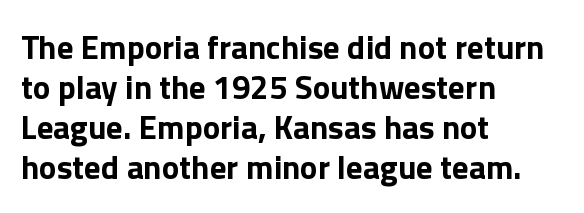
The image shows 33 px bold sans-serif type, upright; set left-aligned, line spacing 1.21x, normal letter spacing, not underlined; a medium x-height.
